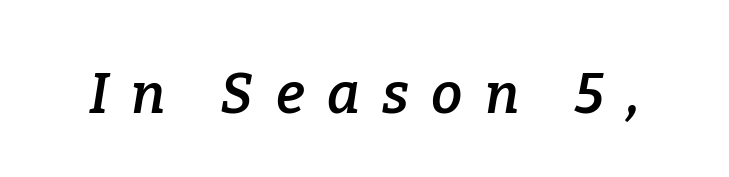
{"serif": "yes", "italic": "yes", "lean": "right", "slant_degrees": 9, "bold": "semi", "weight": "semibold", "width": "normal", "stroke_contrast": "low", "x_height": "medium", "monospaced": "no", "underline": "no", "letter_spacing": "wide", "letter_spacing_em": 0.4, "glyph_px": 56}
